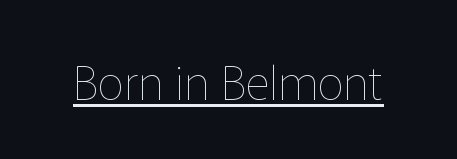
The image shows 47 px thin type, upright; set normal letter spacing, underlined; low stroke contrast and a medium x-height.
